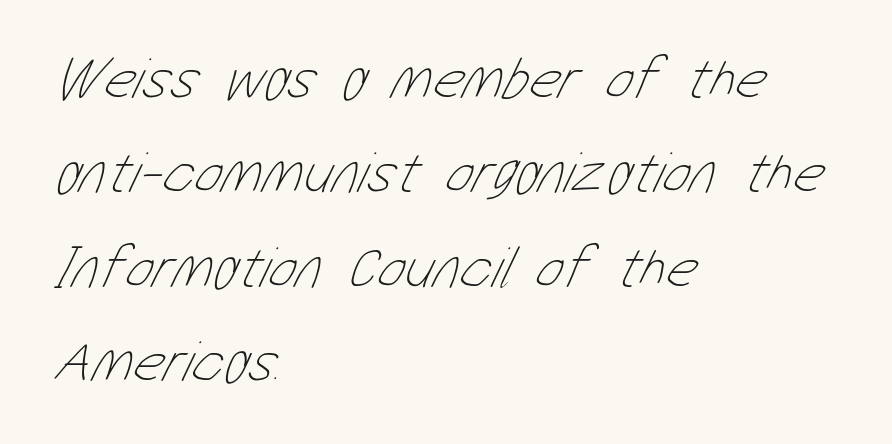
Q: Is the text bold? A: No.
Q: Is the text underlined? A: No.
Q: How is the paragraph aligned? A: Left-aligned.
Q: Is the spacing between letters normal or unusually wide? A: Normal.
Q: Is the spacing between lines tight, normal or loose? A: Normal.
Q: Width (condensed, normal, or wide)? A: Condensed.
Q: Stroke contrast? A: Low.
Q: x-height? A: Medium.
Q: Monospaced? A: No.
